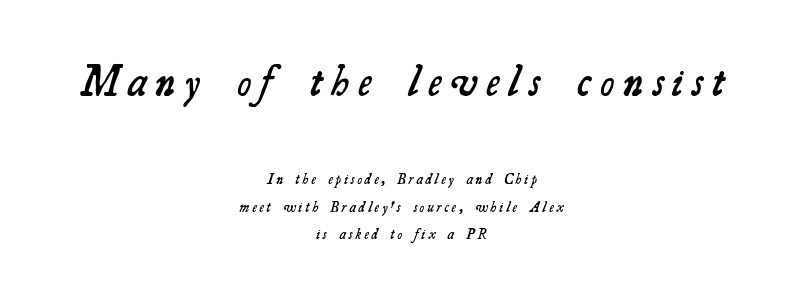
The image shows 42 px semibold serif type; set centered, loose line spacing (1.97x), unusually wide letter spacing (+0.22 em), not underlined; the first (top) block is 3.0x larger; medium stroke contrast and a small x-height.
